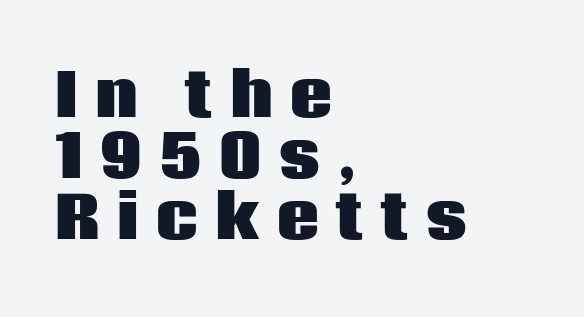
Q: Is the text bold? A: Yes.
Q: Is the text italic (slanted)? A: No, it is upright.
Q: Is the typeface a serif or a sans-serif typeface? A: Sans-serif.
Q: Is the text underlined? A: No.
Q: How is the paragraph aligned? A: Left-aligned.
Q: Is the spacing between letters normal or unusually wide? A: Unusually wide.
Q: Is the spacing between lines tight, normal or loose? A: Tight.
Q: Width (condensed, normal, or wide)? A: Normal.
Q: Stroke contrast? A: Low.
Q: x-height? A: Large.
Q: Monospaced? A: No.
